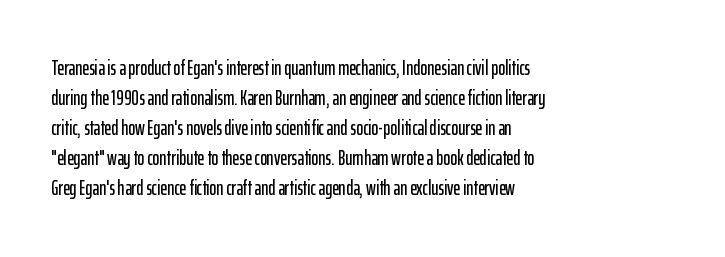
Q: Is the text italic (slanted)? A: No, it is upright.
Q: Is the text underlined? A: No.
Q: How is the paragraph aligned? A: Left-aligned.
Q: Is the spacing between letters normal or unusually wide? A: Normal.
Q: Is the spacing between lines tight, normal or loose? A: Normal.
